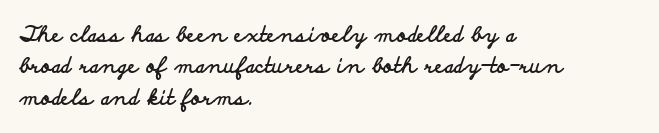
{"bold": "yes", "underline": "no", "align": "left", "line_spacing": "normal", "line_spacing_ratio": 1.5, "letter_spacing": "normal", "letter_spacing_em": 0.0, "glyph_px": 21}
